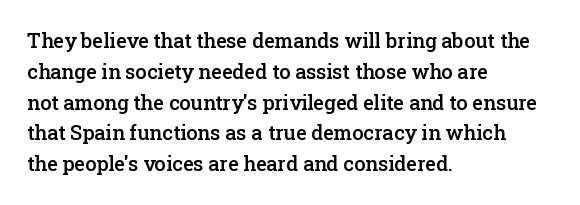
{"italic": "no", "bold": "semi", "underline": "no", "align": "left", "line_spacing": "normal", "line_spacing_ratio": 1.54, "letter_spacing": "normal", "letter_spacing_em": 0.0, "glyph_px": 20}
